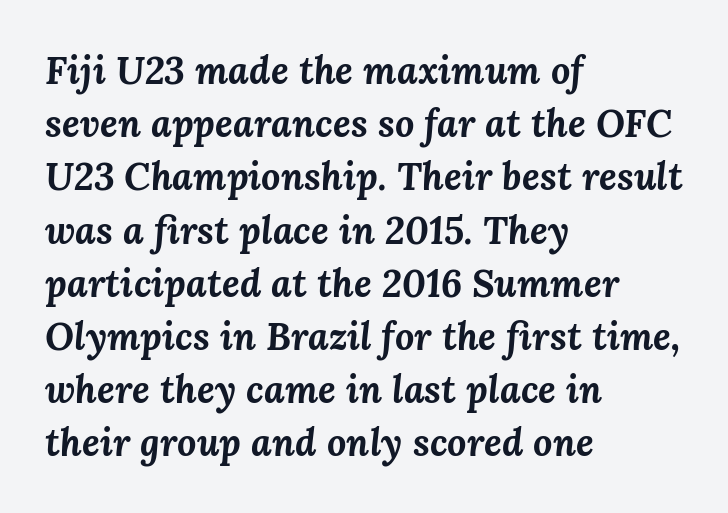
The rendering uses natural spacing where letterforms have individual widths. Students, this is bold: see how much ink each stroke carries. The lines are quadded left. Rule under the text: the space is simply empty. The designer left line spacing at the default.
